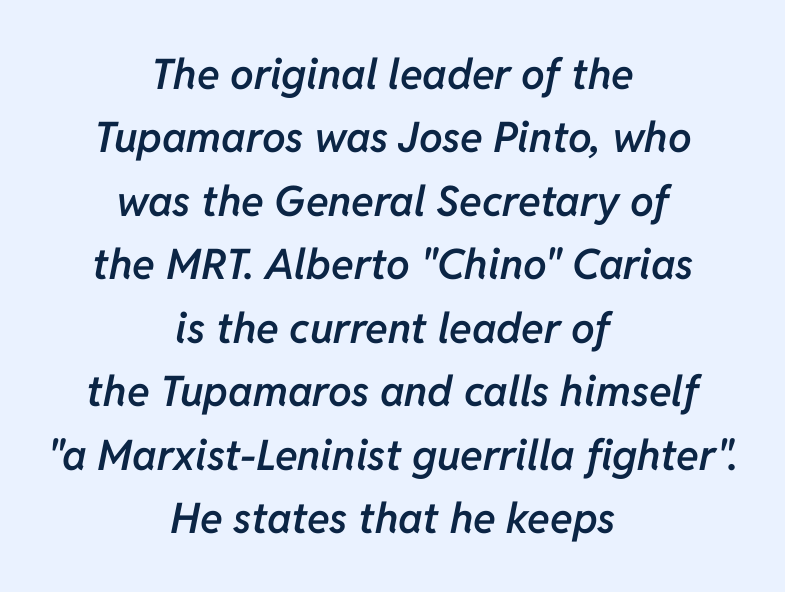
{"italic": "yes", "lean": "right", "slant_degrees": 11, "bold": "semi", "weight": "semibold", "width": "normal", "stroke_contrast": "low", "x_height": "medium", "monospaced": "no", "underline": "no", "align": "center", "line_spacing": "normal", "line_spacing_ratio": 1.51, "letter_spacing": "normal", "letter_spacing_em": 0.0, "glyph_px": 42}
